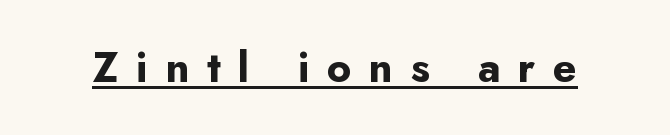
The image shows 42 px bold sans-serif type, upright; set unusually wide letter spacing (+0.42 em), underlined; low stroke contrast and a small x-height.
